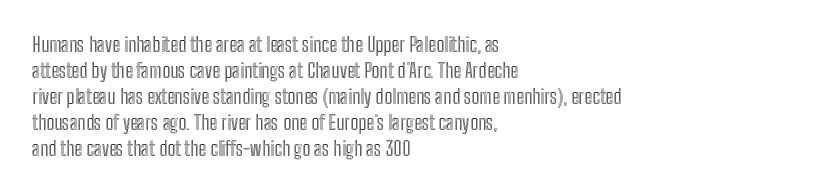
The letterforms sit shoulder to shoulder at normal distance. The lines in this sample share a left origin and differ only in where they stop. Lines of text with bare space underneath. This sample keeps an unexceptional amount of space between lines. Upright lettering throughout.
